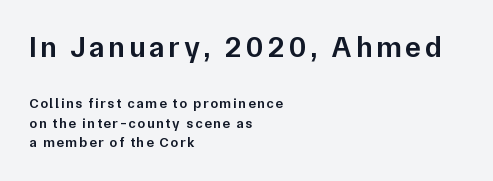
{"serif": "no", "italic": "no", "bold": "semi", "weight": "semibold", "width": "normal", "stroke_contrast": "low", "x_height": "medium", "monospaced": "no", "underline": "no", "align": "left", "line_spacing": "normal", "line_spacing_ratio": 1.4, "larger_block": "first", "size_ratio": 2.14, "glyph_px": 30}
